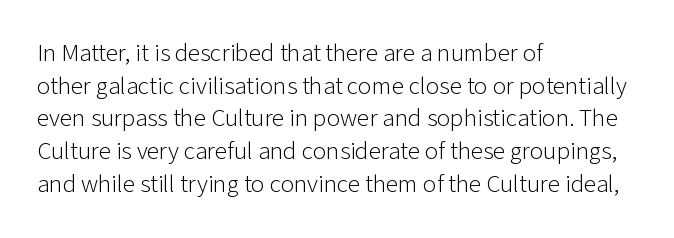
What's the leading like? Ordinary, nothing unusual. The passage shown has conventional tracking throughout. The typography opts for an upright posture over an oblique one. The passage is arranged the way most books set body copy — flush left.
